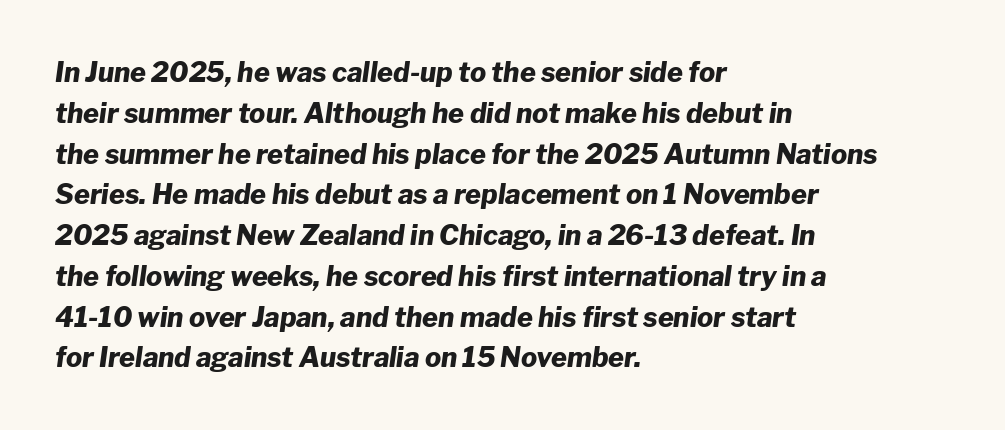
The image shows 27 px bold type, italic (leaning right); set left-aligned, normal line spacing (1.51x), normal letter spacing, not underlined.
